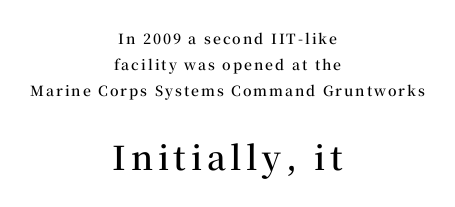
Q: Is the text bold? A: Semi-bold.
Q: Is the text italic (slanted)? A: No, it is upright.
Q: Is the typeface a serif or a sans-serif typeface? A: Serif.
Q: Is the text underlined? A: No.
Q: How is the paragraph aligned? A: Centered.
Q: Which block of text is set in a larger size, the first (top) or the second (bottom)? A: The second (bottom) one.
Q: Width (condensed, normal, or wide)? A: Normal.
Q: Stroke contrast? A: Medium.
Q: x-height? A: Medium.
Q: Monospaced? A: No.
